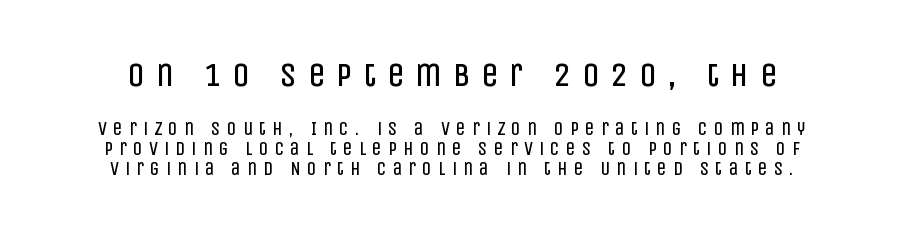
The image shows 34 px regular-weight, condensed sans-serif type, upright; set tight line spacing (1.05x), unusually wide letter spacing (+0.33 em), not underlined; the first (top) block is 1.79x larger; low stroke contrast and a large x-height.
